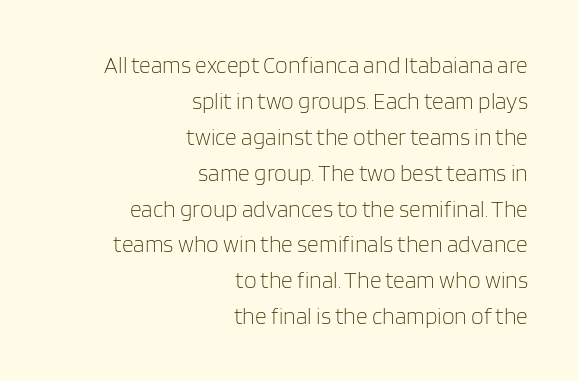
The image shows 23 px text type, upright; set right-aligned, normal line spacing (1.56x), normal letter spacing, not underlined.
